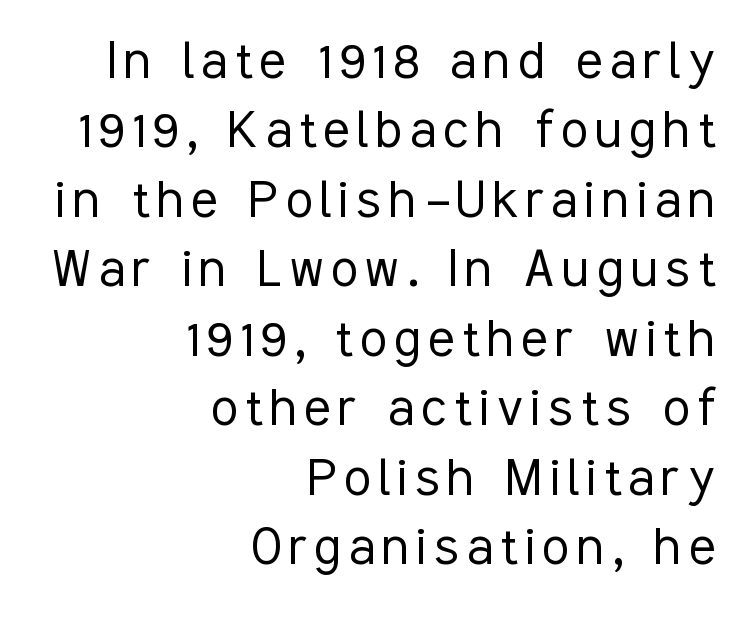
This reads as an unemphasized weight, regular at the heaviest. The characters display no serif detailing; their extremities are plain. You could barely slide anything between these rows. A typesetter would call this proportional, since set widths differ per character. Each row of text sits above clean, open space. The type sits square on the baseline with zero lean.
